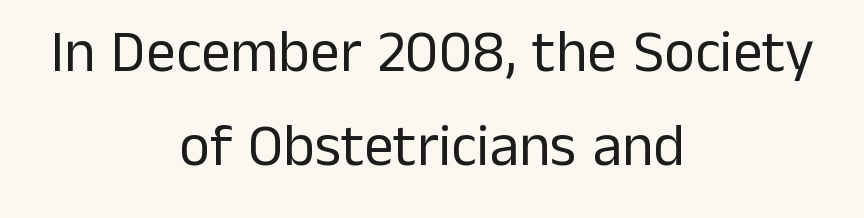
{"serif": "no", "italic": "no", "bold": "no", "weight": "regular", "width": "normal", "stroke_contrast": "low", "x_height": "medium", "monospaced": "no", "underline": "no", "align": "center", "line_spacing": "normal", "line_spacing_ratio": 1.59, "letter_spacing": "normal", "letter_spacing_em": 0.0, "glyph_px": 59}
